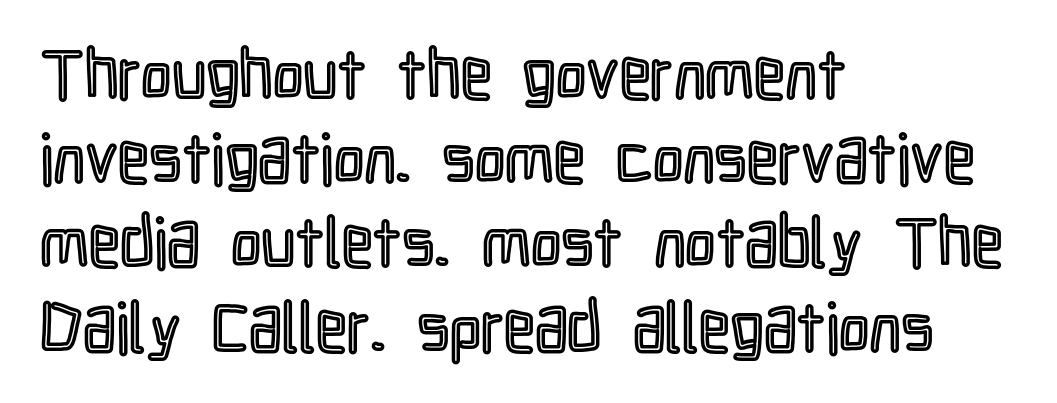
{"italic": "no", "width": "condensed", "x_height": "medium", "monospaced": "no", "underline": "no", "align": "left", "line_spacing_ratio": 1.22, "letter_spacing": "normal", "letter_spacing_em": 0.0, "glyph_px": 69}
